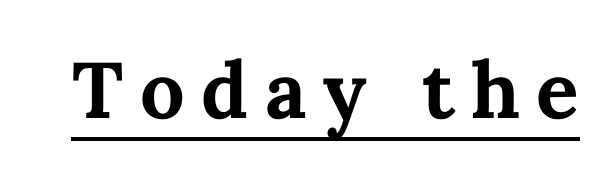
These lines have a slow, spaced-out rhythm from letter to letter. Each letter keeps its own natural width here, so spacing adapts to shape. No italicization has been applied; the sample stays upright. Caption: lettering with a line underneath. Strong, thick strokes mark this as bold type.
